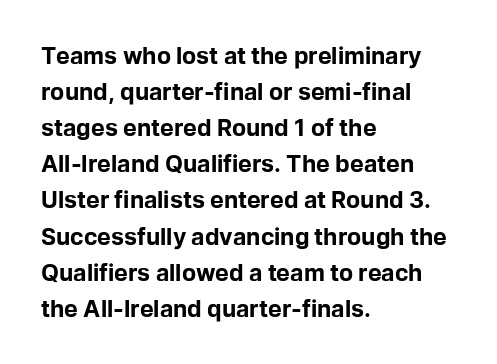
{"italic": "no", "bold": "yes", "underline": "no", "align": "left", "line_spacing": "normal", "line_spacing_ratio": 1.57, "letter_spacing": "normal", "letter_spacing_em": 0.0, "glyph_px": 23}
